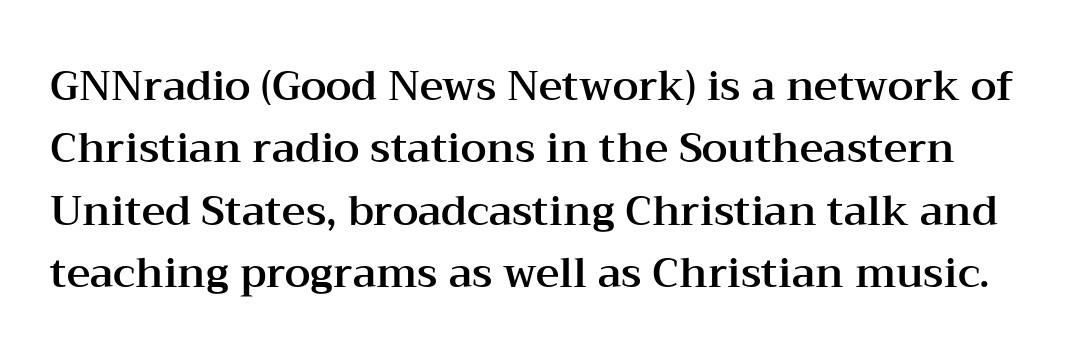
{"serif": "yes", "italic": "no", "width": "wide", "stroke_contrast": "medium", "x_height": "medium", "monospaced": "no", "underline": "no", "line_spacing": "normal", "line_spacing_ratio": 1.52, "letter_spacing": "normal", "letter_spacing_em": 0.0, "glyph_px": 41}
